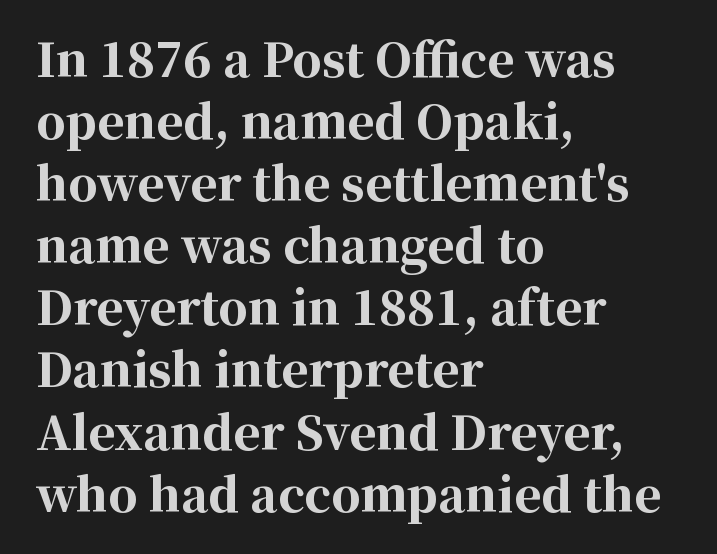
Q: Is the text bold? A: Yes.
Q: Is the text italic (slanted)? A: No, it is upright.
Q: Is the typeface a serif or a sans-serif typeface? A: Serif.
Q: Is the text underlined? A: No.
Q: How is the paragraph aligned? A: Left-aligned.
Q: Is the spacing between letters normal or unusually wide? A: Normal.
Q: Is the spacing between lines tight, normal or loose? A: Normal.
Q: Width (condensed, normal, or wide)? A: Normal.
Q: Stroke contrast? A: High.
Q: x-height? A: Medium.
Q: Monospaced? A: No.
